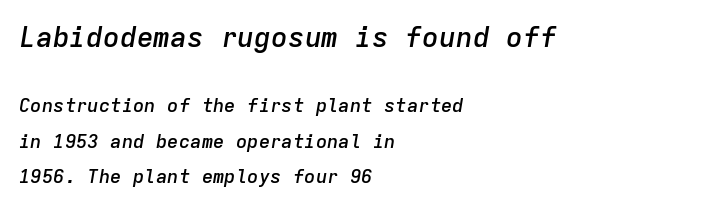
{"italic": "yes", "lean": "right", "slant_degrees": 9, "bold": "semi", "weight": "semibold", "width": "normal", "stroke_contrast": "low", "x_height": "medium", "monospaced": "yes", "underline": "no", "align": "left", "line_spacing_ratio": 1.86, "letter_spacing": "normal", "letter_spacing_em": 0.0, "larger_block": "first", "size_ratio": 1.47, "glyph_px": 28}
